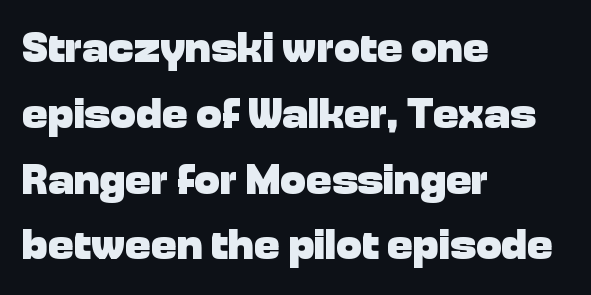
The image shows 43 px heavy sans-serif type, upright; set left-aligned, normal line spacing (1.53x), normal letter spacing, not underlined; low stroke contrast and a medium x-height.
